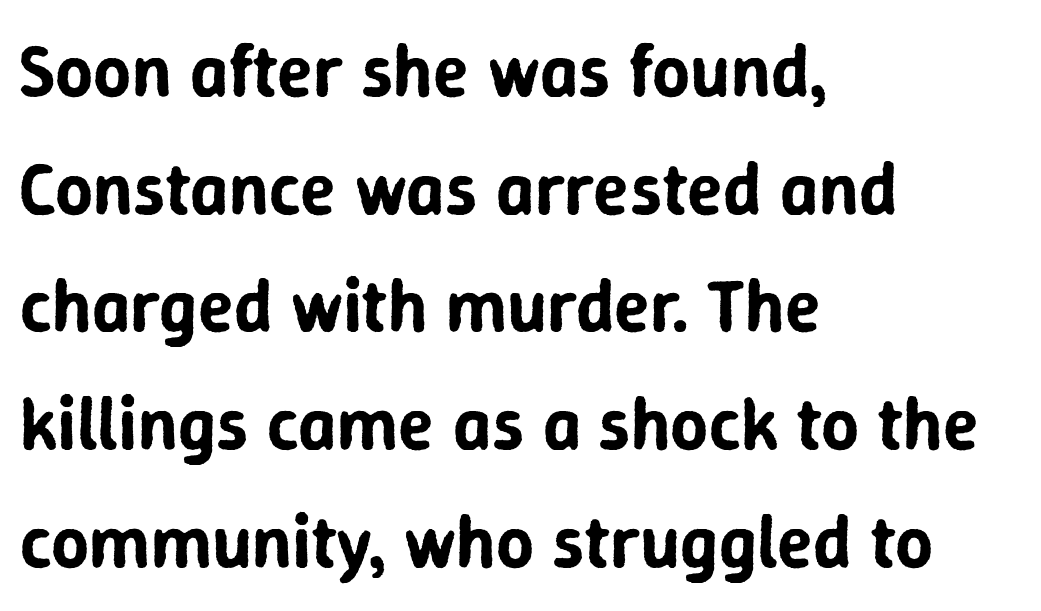
This sample uses plain, unmodified letter spacing. Teacher's note: observe the even left margin — that is flush-left alignment. Proportional: the letters do not fall into vertical columns. Is this a sans? Yes — the strokes have no serifs. The vertical gap from one line to the next is medium.
